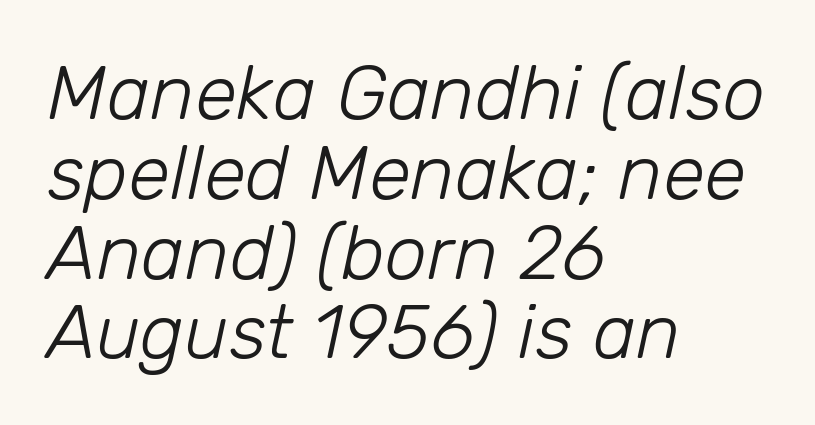
{"italic": "yes", "lean": "right", "slant_degrees": 12, "bold": "no", "weight": "light", "width": "normal", "stroke_contrast": "low", "x_height": "medium", "monospaced": "no", "underline": "no", "align": "left", "line_spacing": "tight", "line_spacing_ratio": 1.05, "letter_spacing": "normal", "letter_spacing_em": 0.0, "glyph_px": 76}
